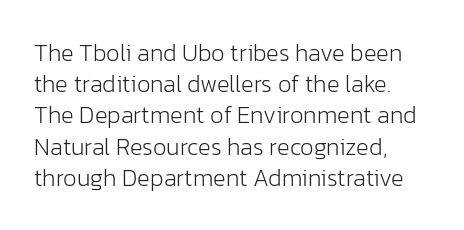
The ragged edge is on the right, which tells us the setting is flush left. The passage shown is not underscored anywhere. These lines were composed using upright roman letters. This sample uses plain, unmodified letter spacing. Reading down the column, the eye jumps a familiar distance to each next line.
